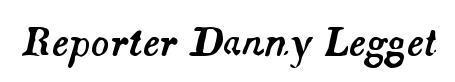
The image shows 38 px text type, italic (leaning right); set normal letter spacing, not underlined; medium stroke contrast and a small x-height.
